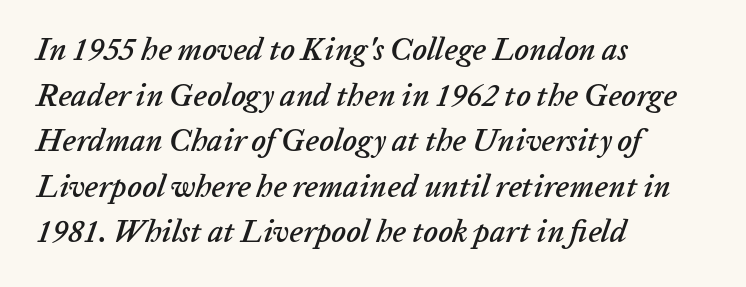
{"italic": "yes", "lean": "right", "slant_degrees": 20, "width": "normal", "stroke_contrast": "low", "x_height": "medium", "monospaced": "no", "underline": "no", "align": "left", "line_spacing": "normal", "line_spacing_ratio": 1.47, "letter_spacing": "normal", "letter_spacing_em": 0.0, "glyph_px": 31}
